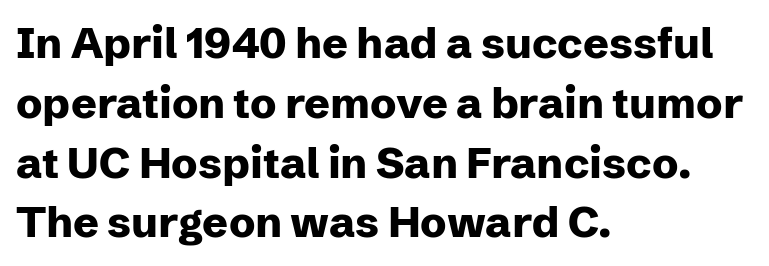
Q: Is the text bold? A: Yes.
Q: Is the text italic (slanted)? A: No, it is upright.
Q: Is the typeface a serif or a sans-serif typeface? A: Sans-serif.
Q: Is the text underlined? A: No.
Q: How is the paragraph aligned? A: Left-aligned.
Q: Is the spacing between letters normal or unusually wide? A: Normal.
Q: Is the spacing between lines tight, normal or loose? A: Normal.
Q: Width (condensed, normal, or wide)? A: Normal.
Q: Stroke contrast? A: Low.
Q: x-height? A: Medium.
Q: Monospaced? A: No.
